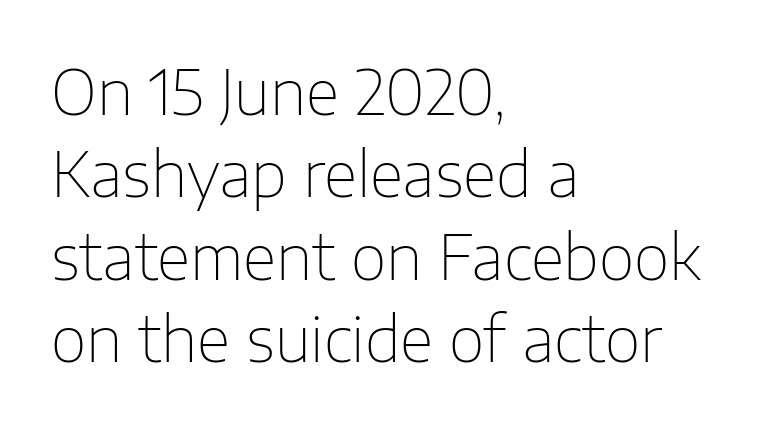
This rendering employs a face without finishing strokes, i.e., a sans-serif. This sample has the flowing, uneven cadence of proportional lettering. Whoever set this chose a conventional vertical rhythm. Default kerning and tracking; the words read as compact shapes.
